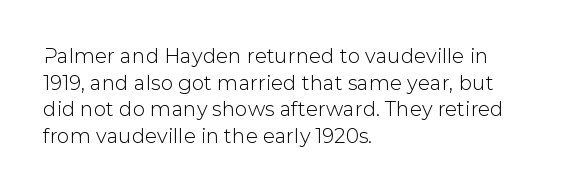
{"italic": "no", "underline": "no", "align": "left", "line_spacing": "normal", "line_spacing_ratio": 1.33, "letter_spacing": "normal", "letter_spacing_em": 0.0, "glyph_px": 20}
